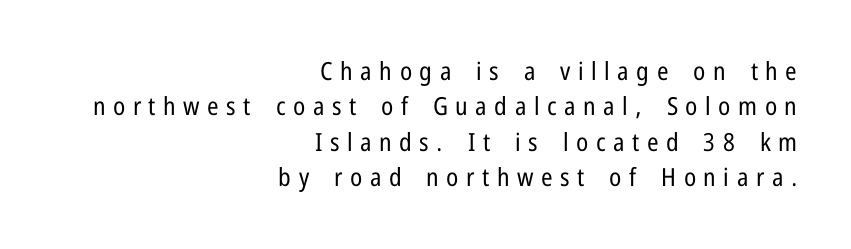
Q: Is the text bold? A: No.
Q: Is the text italic (slanted)? A: No, it is upright.
Q: Is the text underlined? A: No.
Q: How is the paragraph aligned? A: Right-aligned.
Q: Is the spacing between letters normal or unusually wide? A: Unusually wide.
Q: Is the spacing between lines tight, normal or loose? A: Normal.
